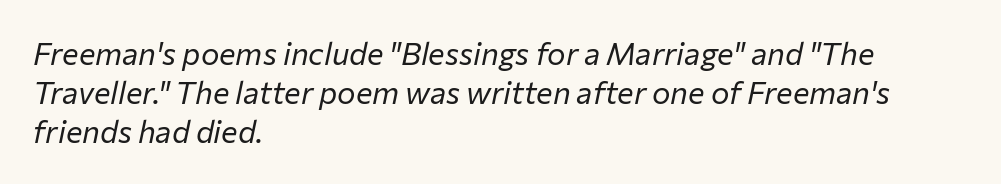
Is this a fixed-width face? No — the glyphs have proportional, varying widths. Every character sits at an angle, as italics do. The glyphs are unaccompanied by any horizontal stroke below them. Nothing unusual about the tracking: characters are spaced as the font intends. No extra ink here — the face is not bold. Leading: standard.
